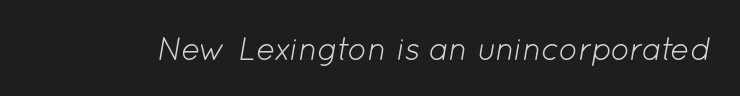
The image shows 32 px light type, italic (leaning right); set normal letter spacing, not underlined; low stroke contrast and a medium x-height.
